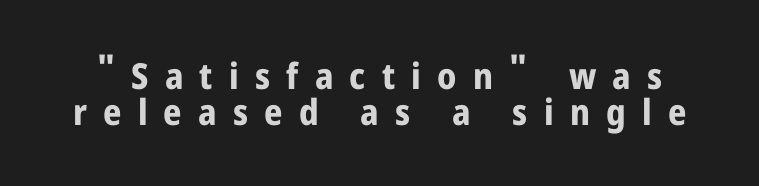
Interline gaps are noticeably narrow in this sample. The letters are bold, with thick, heavy strokes. A typesetter would call this heavily tracked-out type. It's the straight-up-and-down kind of type. This is sans-serif lettering, the kind often seen on screens and signage.
